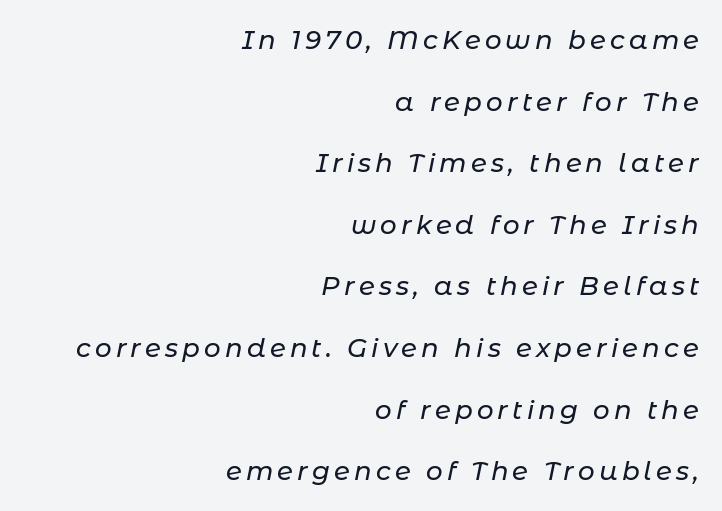
Beneath every word, the page is bare. These lines stack with their right ends in a neat column. Leading is clearly above the norm, producing a sparse column. The typography opts for an oblique posture over an upright one.
